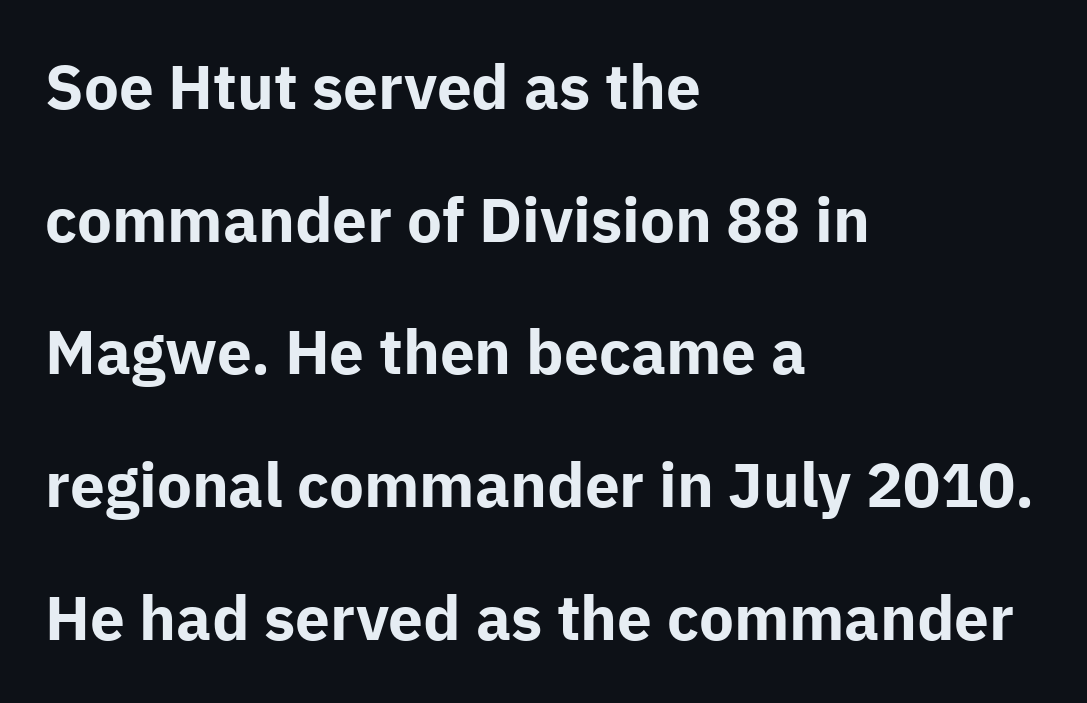
{"serif": "no", "italic": "no", "bold": "yes", "weight": "bold", "width": "normal", "stroke_contrast": "low", "x_height": "medium", "monospaced": "no", "underline": "no", "align": "left", "line_spacing": "loose", "line_spacing_ratio": 2.14, "letter_spacing": "normal", "letter_spacing_em": 0.0, "glyph_px": 62}
